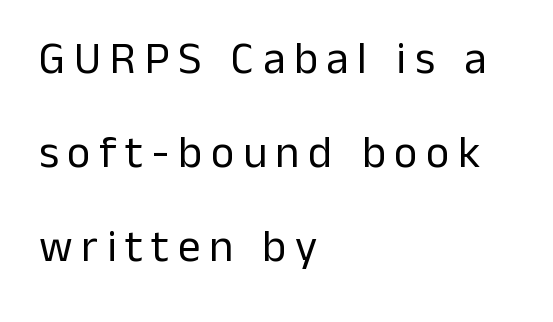
The image shows 45 px regular-weight sans-serif type, upright; set left-aligned, loose line spacing (2.09x), not underlined; low stroke contrast and a medium x-height.
